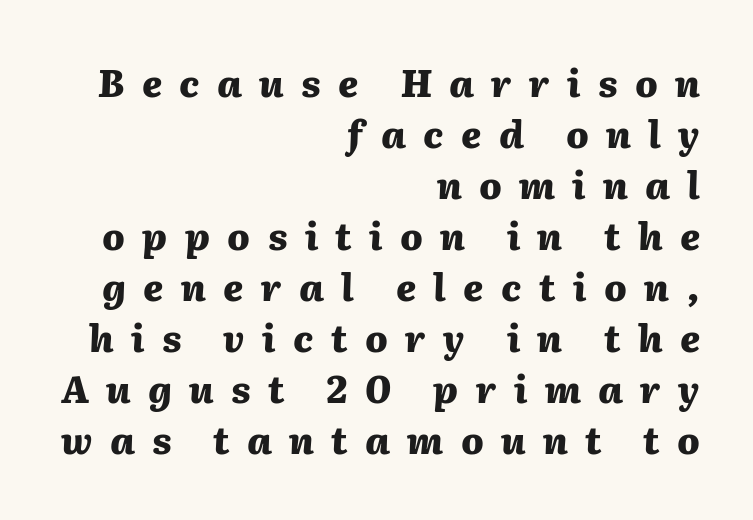
{"italic": "yes", "lean": "right", "slant_degrees": 2, "bold": "yes", "weight": "heavy", "width": "normal", "stroke_contrast": "medium", "x_height": "medium", "monospaced": "no", "underline": "no", "align": "right", "line_spacing": "normal", "line_spacing_ratio": 1.38, "letter_spacing": "wide", "letter_spacing_em": 0.47, "glyph_px": 37}
